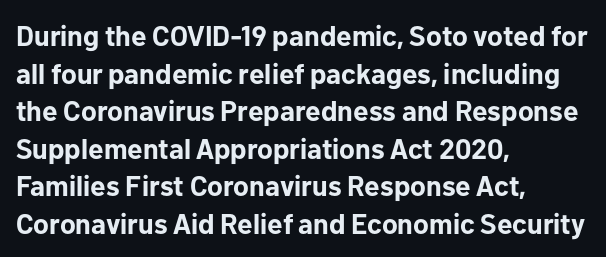
{"serif": "no", "italic": "no", "bold": "yes", "weight": "bold", "width": "normal", "stroke_contrast": "low", "x_height": "medium", "monospaced": "no", "underline": "no", "align": "left", "line_spacing": "normal", "line_spacing_ratio": 1.34, "letter_spacing": "normal", "letter_spacing_em": 0.0, "glyph_px": 28}
